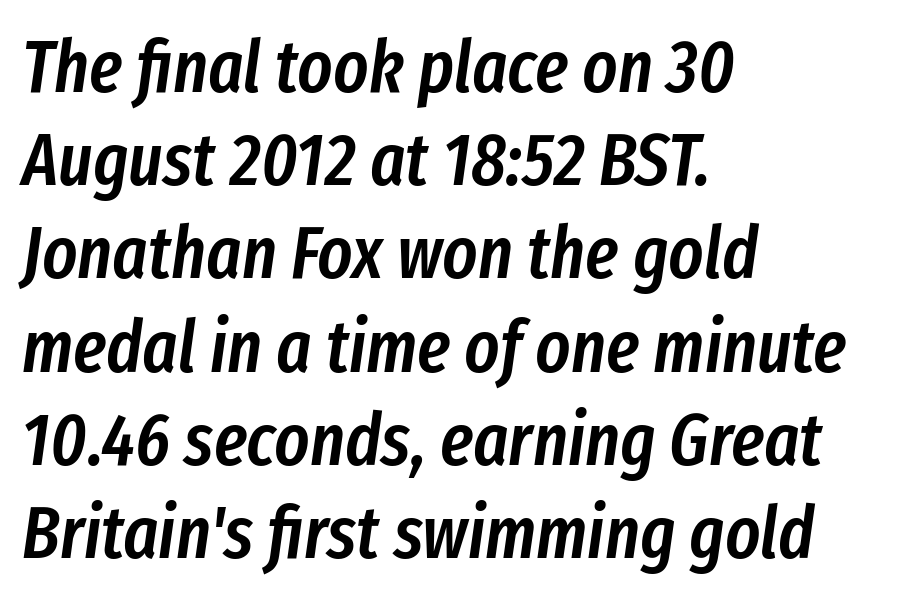
Plain, unruled lines of type. Style check: oblique. Caption: semibold face, moderately heavy strokes. A student would call this left alignment; a typographer would say flush left, rag right.
